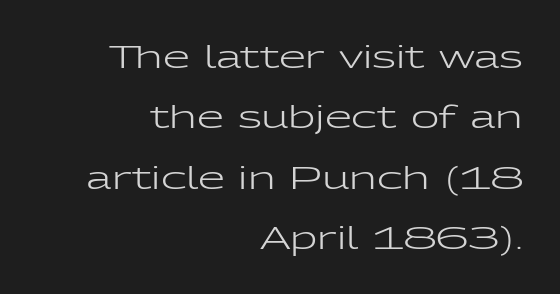
{"serif": "no", "italic": "no", "bold": "no", "weight": "regular", "width": "wide", "stroke_contrast": "low", "x_height": "medium", "monospaced": "no", "underline": "no", "align": "right", "line_spacing": "loose", "line_spacing_ratio": 1.95, "letter_spacing": "normal", "letter_spacing_em": 0.0, "glyph_px": 31}
